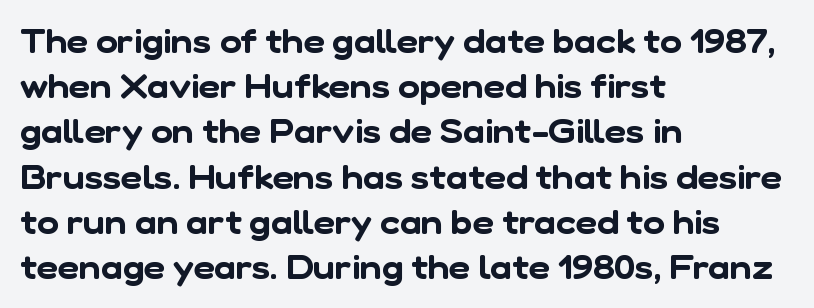
The letters sit at their default tracking, neither squeezed nor spread. Proportional: the letters do not fall into vertical columns. No feet cap the strokes, marking this as sans-serif type. Decoration check: the copy has no underline. Regular leading. Line starts are locked; line ends wander.
